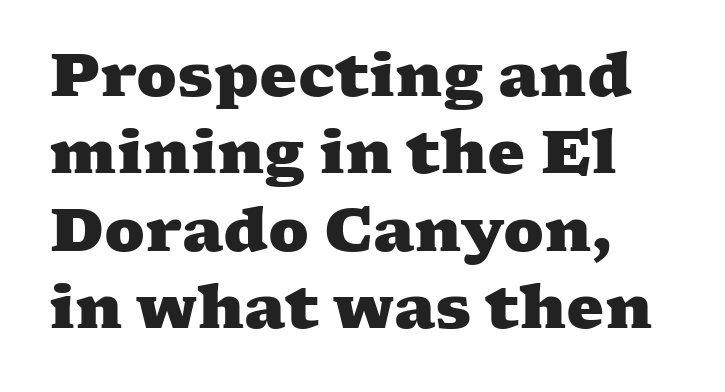
{"serif": "yes", "bold": "yes", "weight": "heavy", "width": "wide", "stroke_contrast": "medium", "x_height": "medium", "monospaced": "no", "underline": "no", "align": "left", "line_spacing": "normal", "line_spacing_ratio": 1.29, "letter_spacing": "normal", "letter_spacing_em": 0.0, "glyph_px": 60}
